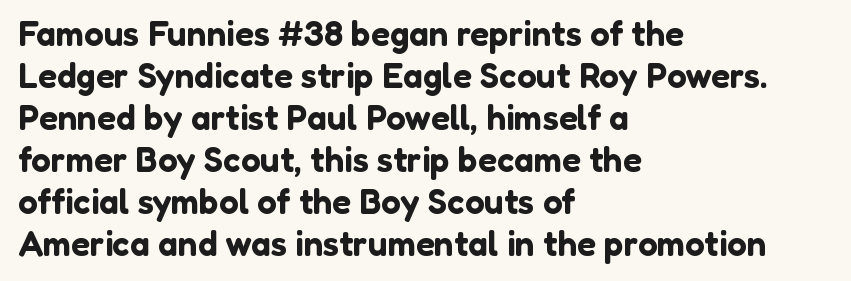
Short and long lines alike share a common starting point at left. The typography opts for an upright posture over an oblique one. Each letter's strokes conclude bluntly, with no projecting serifs. Any mark beneath the type? The region is blank.
